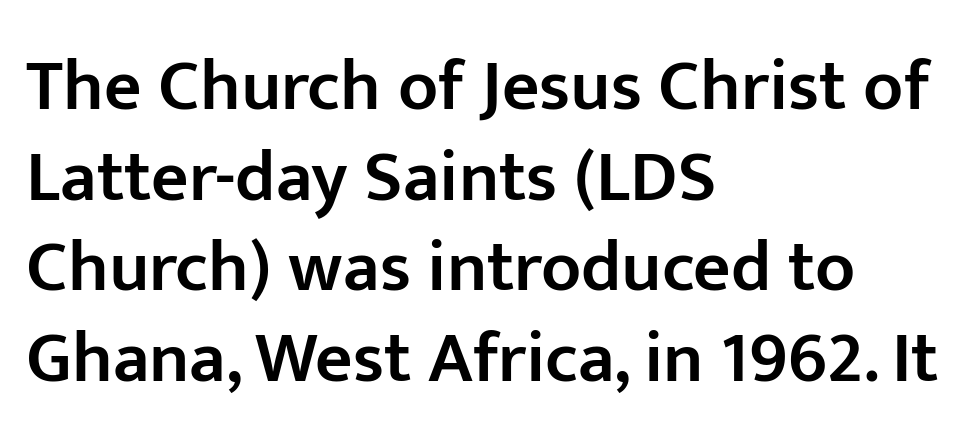
The image shows 73 px semibold sans-serif type, upright; set left-aligned, line spacing 1.24x, normal letter spacing, not underlined; low stroke contrast and a medium x-height.
